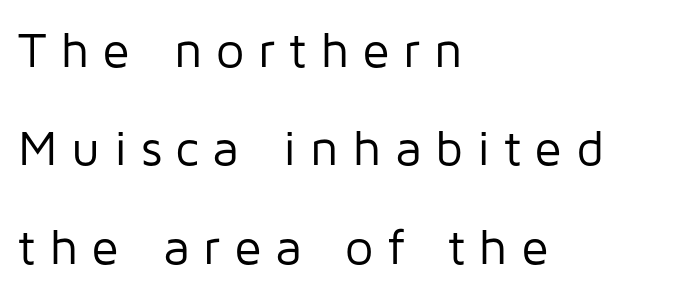
{"serif": "no", "italic": "no", "bold": "no", "weight": "regular", "width": "normal", "stroke_contrast": "low", "x_height": "medium", "monospaced": "no", "underline": "no", "align": "left", "line_spacing": "loose", "line_spacing_ratio": 1.97, "letter_spacing": "wide", "letter_spacing_em": 0.27, "glyph_px": 50}
